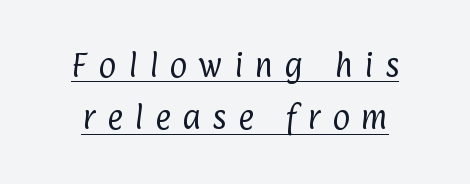
Honestly, the letter spacing is so wide it's the main thing you notice. Compared with undecorated copy, this sample adds a rule below the words. Stroke thickness stays within the range of a standard reading face or lighter. Vertical spacing — loose.
